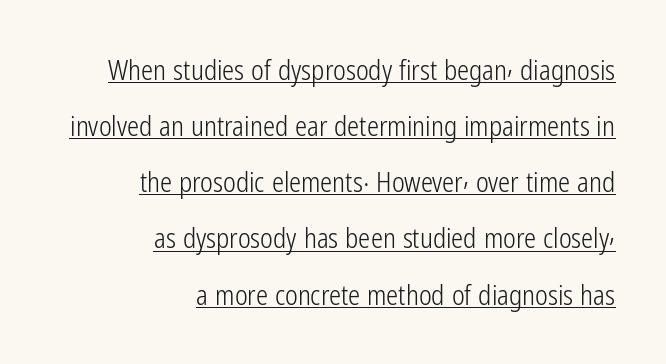
The image shows 27 px text type, upright; set right-aligned, loose line spacing (2.08x), normal letter spacing, underlined.
